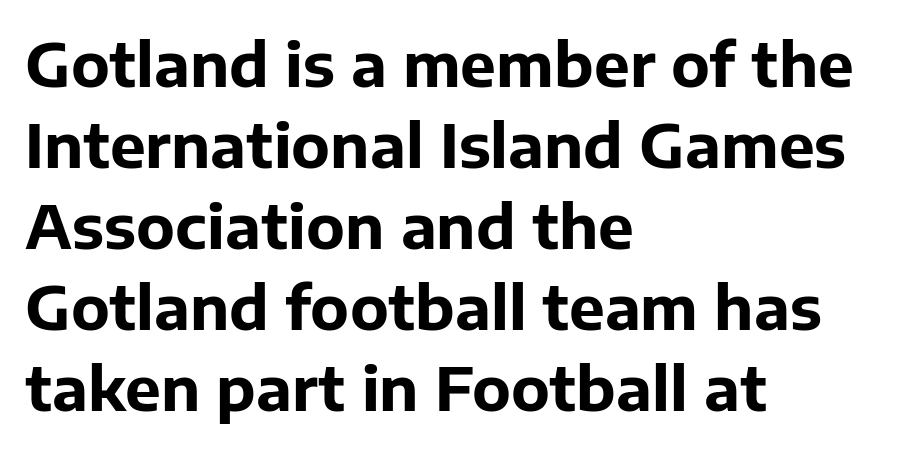
Strong, thick strokes mark this as bold type. The strip under each line holds only bare page. The lines are quadded left. Is this a fixed-width face? No — the glyphs have proportional, varying widths. The letterforms sit shoulder to shoulder at normal distance. Reading down the column, the eye jumps a familiar distance to each next line.
